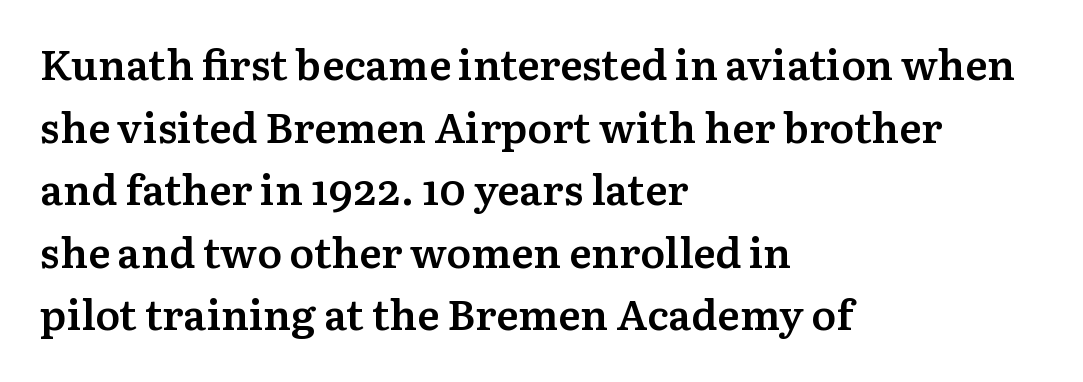
Q: Is the text bold? A: Semi-bold.
Q: Is the text italic (slanted)? A: No, it is upright.
Q: Is the typeface a serif or a sans-serif typeface? A: Serif.
Q: Is the text underlined? A: No.
Q: How is the paragraph aligned? A: Left-aligned.
Q: Is the spacing between letters normal or unusually wide? A: Normal.
Q: Is the spacing between lines tight, normal or loose? A: Normal.
Q: Width (condensed, normal, or wide)? A: Normal.
Q: Stroke contrast? A: Medium.
Q: x-height? A: Medium.
Q: Monospaced? A: No.
